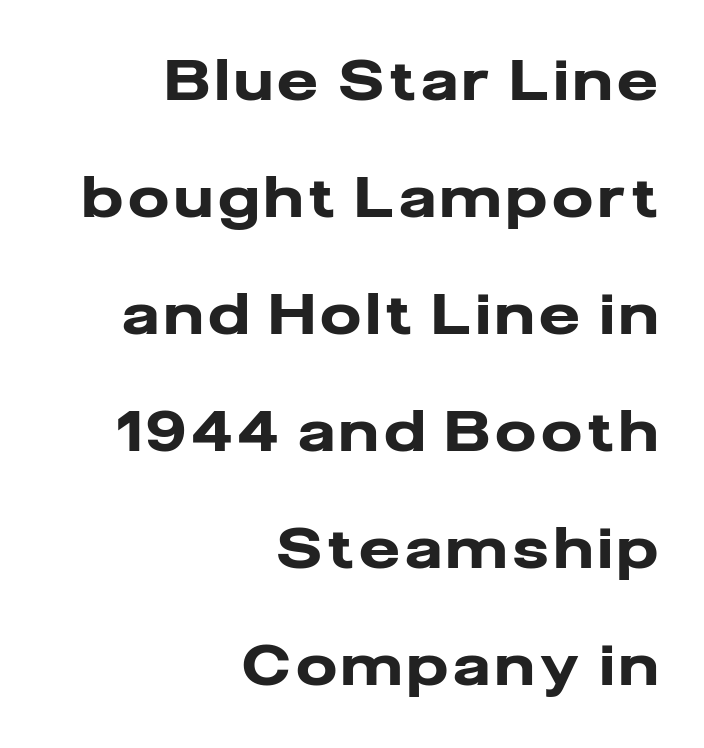
Every row of glyphs terminates at an identical x-position on the right. The letters advance in unequal steps, a hallmark of proportional type. The strokes are fattened all the way to bold. Examine the stroke ends and you'll find no serifs. Quick note: interline space is abundant.
